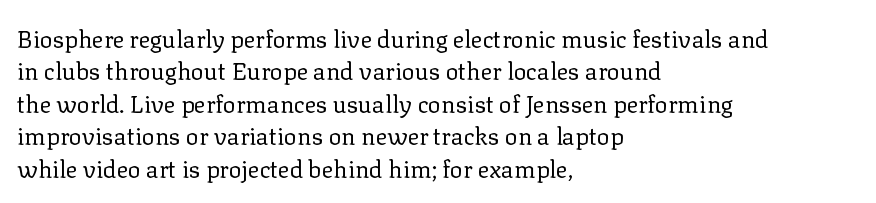
The typesetter chose a ragged-right arrangement here. In terms of letterspacing, this is plain default setting. Descenders hang freely into open space. A typesetter would call this leading conventional body-copy spacing. Stems and bowls with no extra thickness — not bold.
